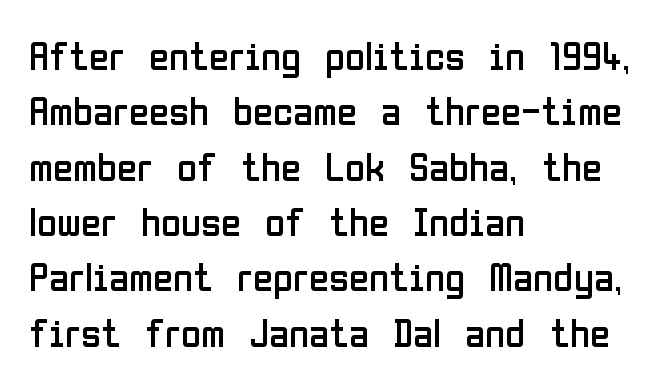
Q: Is the text bold? A: No.
Q: Is the text italic (slanted)? A: No, it is upright.
Q: Is the typeface a serif or a sans-serif typeface? A: Sans-serif.
Q: Is the text underlined? A: No.
Q: How is the paragraph aligned? A: Left-aligned.
Q: Is the spacing between letters normal or unusually wide? A: Normal.
Q: Is the spacing between lines tight, normal or loose? A: Normal.
Q: Width (condensed, normal, or wide)? A: Condensed.
Q: Stroke contrast? A: Low.
Q: x-height? A: Medium.
Q: Monospaced? A: No.
